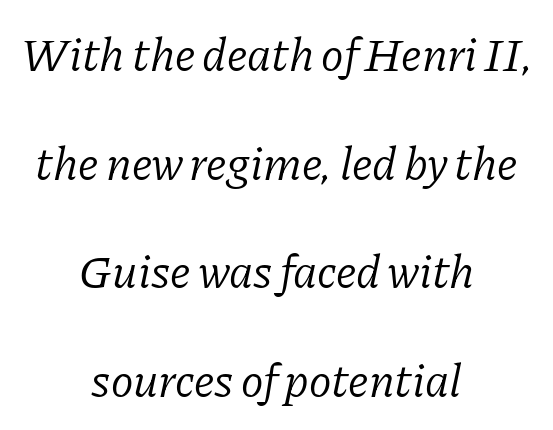
The image shows 47 px light serif type, italic (leaning right); set centered, loose line spacing (2.31x), normal letter spacing, not underlined; low stroke contrast and a medium x-height.
